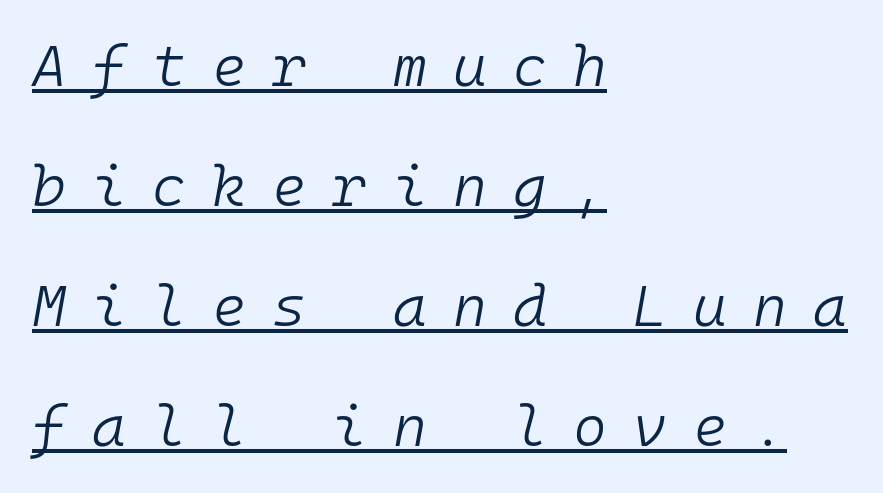
{"italic": "yes", "lean": "right", "slant_degrees": 10, "bold": "no", "weight": "light", "width": "normal", "stroke_contrast": "low", "x_height": "medium", "monospaced": "yes", "underline": "yes", "align": "left", "line_spacing": "loose", "line_spacing_ratio": 2.07, "letter_spacing": "wide", "letter_spacing_em": 0.45, "glyph_px": 58}
